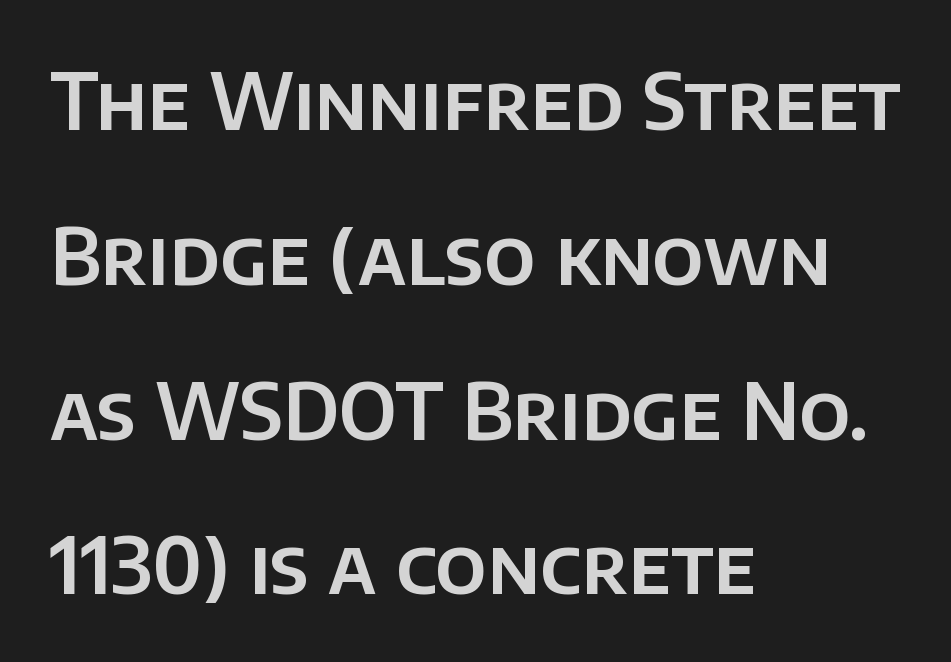
Q: Is the text italic (slanted)? A: No, it is upright.
Q: Is the typeface a serif or a sans-serif typeface? A: Sans-serif.
Q: Is the text underlined? A: No.
Q: How is the paragraph aligned? A: Left-aligned.
Q: Is the spacing between letters normal or unusually wide? A: Normal.
Q: Is the spacing between lines tight, normal or loose? A: Loose.
Q: Width (condensed, normal, or wide)? A: Normal.
Q: Stroke contrast? A: Low.
Q: x-height? A: Large.
Q: Monospaced? A: No.
